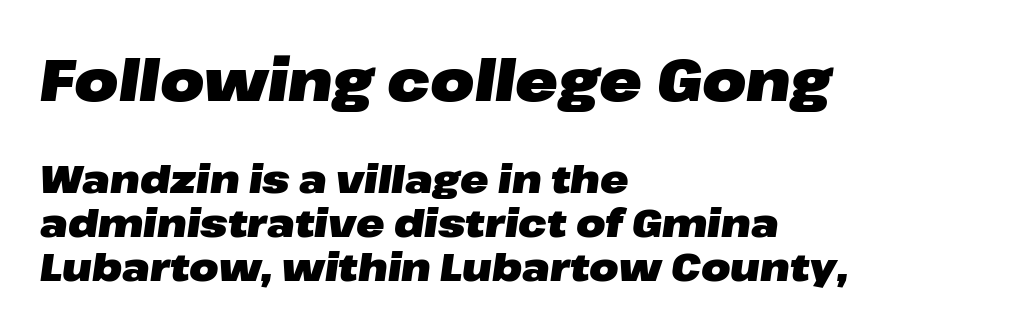
Character widths vary here, with narrow letters taking less room than wide ones. The passage shown has conventional tracking throughout. Tall strokes in this sample are angled rather than plumb. Nobody drew a line under any word here.
